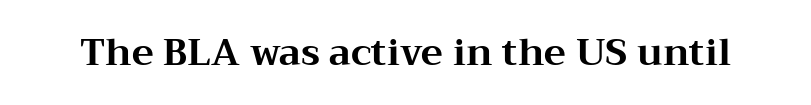
The strip under each line holds only bare page. Posture: vertical. I'd call this a serif setting — the letters wear small feet. On the weight axis this lands at bold, roughly 700. These lines are rendered in a variable-pitch font. Tracking here is standard; glyphs follow each other at the usual distance.
